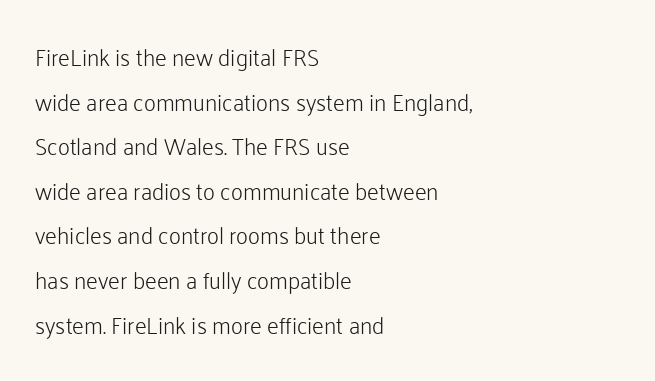
The letters stand straight up with perfectly vertical stems. Unmarked baselines from the first word to the last. A classic flush-left, rag-right setting is used for this passage. In terms of leading, this rendering errs on the spacious side. The cut favours lightness, reaching ordinary text weight at its darkest. You could call the tracking neutral — neither tight nor loose.
